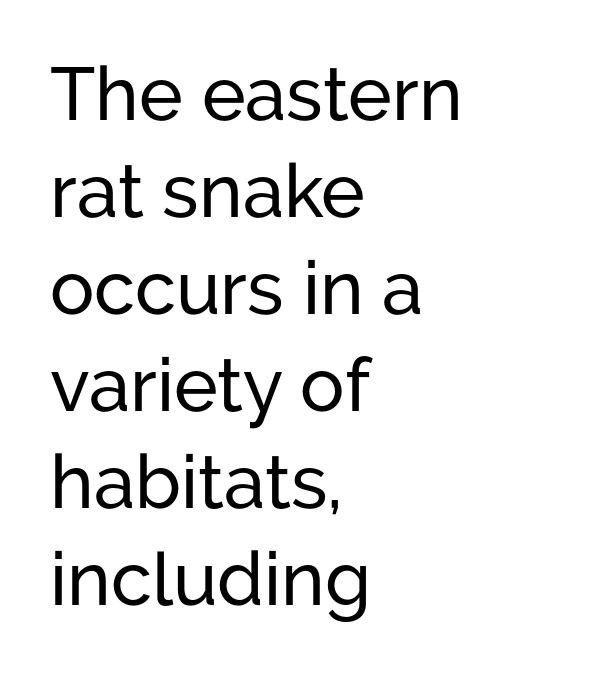
The image shows 74 px sans-serif type, upright; set left-aligned, normal line spacing (1.31x), normal letter spacing, not underlined; low stroke contrast and a medium x-height.
